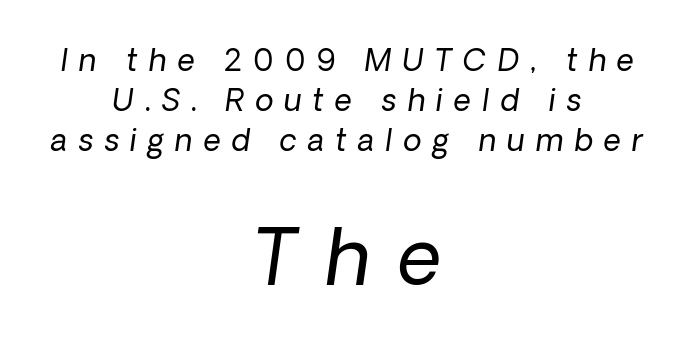
Decoration check: the copy has no underline. The paragraph has two soft edges and a firm central axis. The more generous point size was reserved for the lower chunk. Is this a fixed-width face? No — the glyphs have proportional, varying widths.
